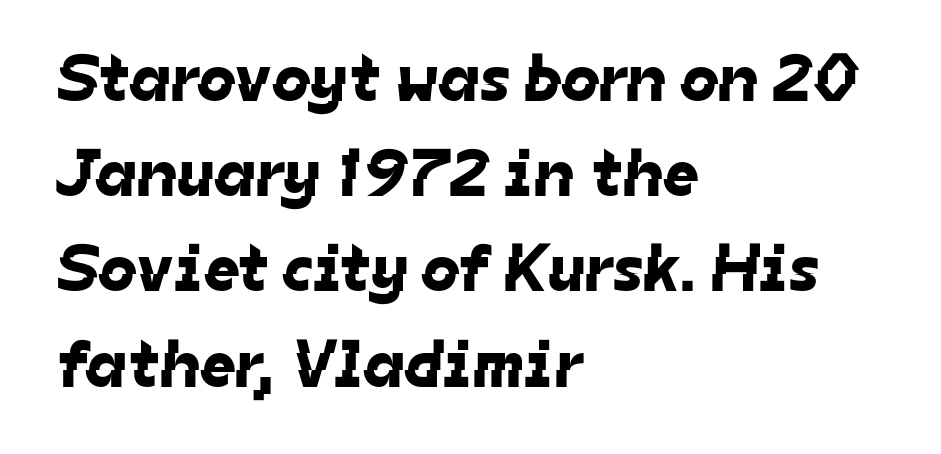
{"serif": "no", "width": "normal", "stroke_contrast": "low", "x_height": "medium", "monospaced": "no", "underline": "no", "align": "left", "line_spacing": "normal", "line_spacing_ratio": 1.4, "letter_spacing": "normal", "letter_spacing_em": 0.0, "glyph_px": 68}
